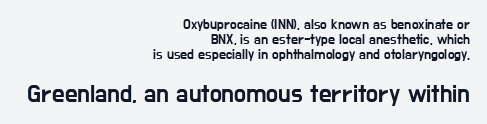
{"italic": "no", "underline": "no", "align": "right", "line_spacing": "tight", "line_spacing_ratio": 1.06, "letter_spacing": "normal", "letter_spacing_em": 0.0, "larger_block": "second", "size_ratio": 1.79, "glyph_px": 25}
